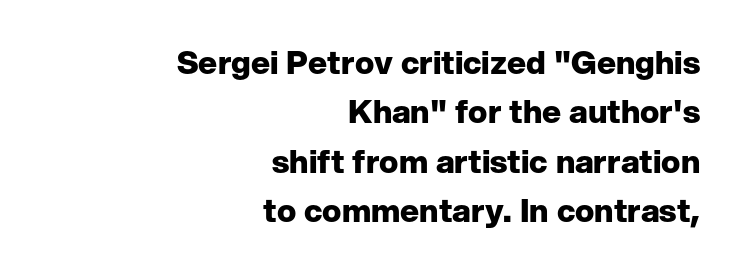
The image shows 32 px heavy sans-serif type, upright; set right-aligned, normal line spacing (1.54x), normal letter spacing, not underlined; low stroke contrast and a medium x-height.
